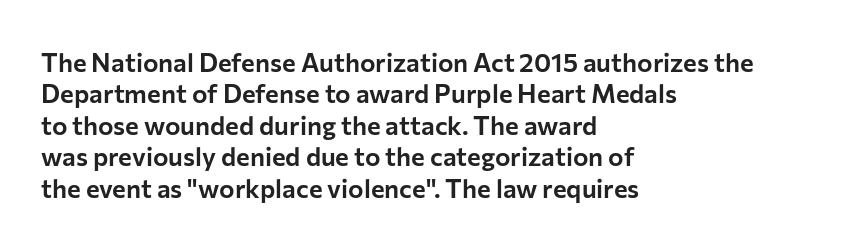
The image shows 26 px text type, upright; set left-aligned, line spacing 1.21x, normal letter spacing, not underlined.
